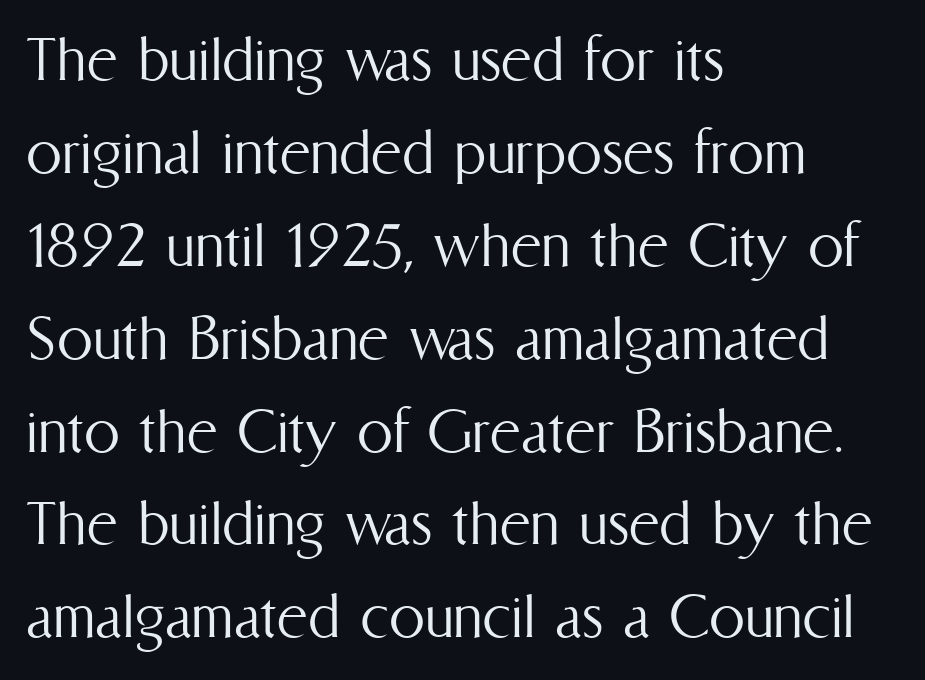
{"italic": "no", "bold": "no", "weight": "light", "width": "condensed", "stroke_contrast": "medium", "x_height": "medium", "monospaced": "no", "underline": "no", "align": "left", "line_spacing": "normal", "line_spacing_ratio": 1.29, "letter_spacing": "normal", "letter_spacing_em": 0.0, "glyph_px": 72}
